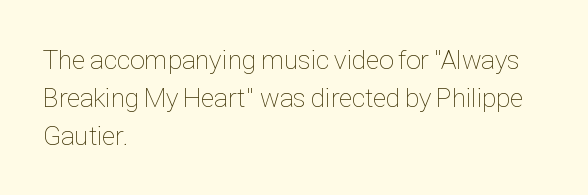
Short note: letters normally spaced. These lines are set flush left with a ragged right edge. The passage shown is not bold in any degree. Rows of type keep a routine distance in the vertical direction. This is the regular roman posture of the typeface.
